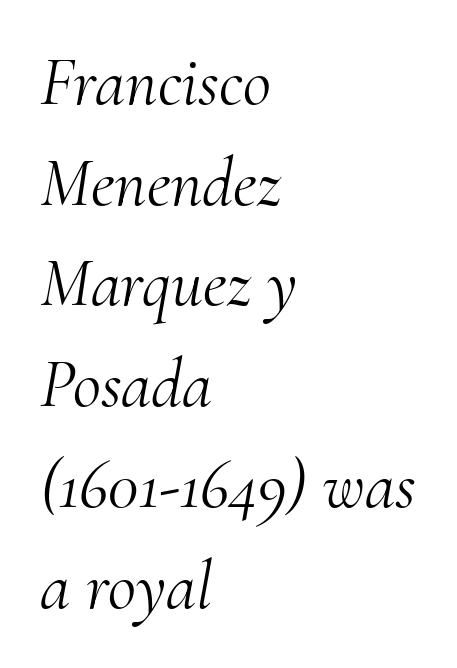
The image shows 69 px light serif type, italic (leaning right); set left-aligned, normal line spacing (1.46x), normal letter spacing, not underlined; medium stroke contrast and a small x-height.
